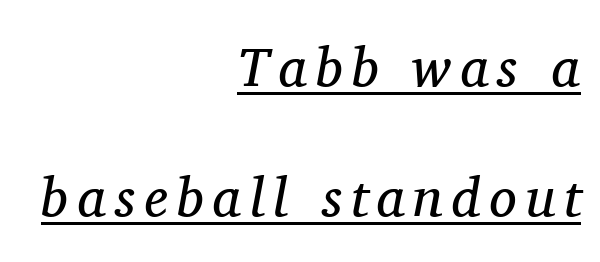
{"serif": "yes", "italic": "yes", "lean": "right", "slant_degrees": 11, "bold": "no", "weight": "regular", "width": "normal", "stroke_contrast": "medium", "x_height": "medium", "monospaced": "no", "underline": "yes", "align": "right", "line_spacing": "loose", "line_spacing_ratio": 2.37, "glyph_px": 55}
